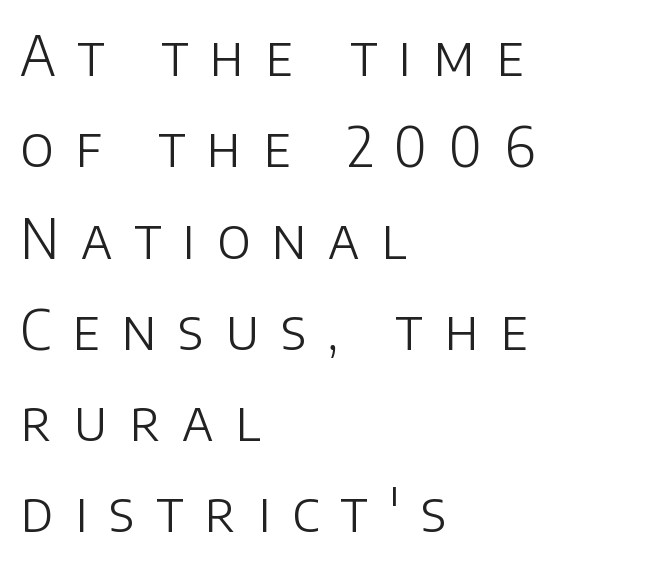
Q: Is the text bold? A: No.
Q: Is the text italic (slanted)? A: No, it is upright.
Q: Is the typeface a serif or a sans-serif typeface? A: Sans-serif.
Q: Is the text underlined? A: No.
Q: How is the paragraph aligned? A: Left-aligned.
Q: Is the spacing between letters normal or unusually wide? A: Unusually wide.
Q: Is the spacing between lines tight, normal or loose? A: Normal.
Q: Width (condensed, normal, or wide)? A: Normal.
Q: Stroke contrast? A: Low.
Q: x-height? A: Large.
Q: Monospaced? A: No.
